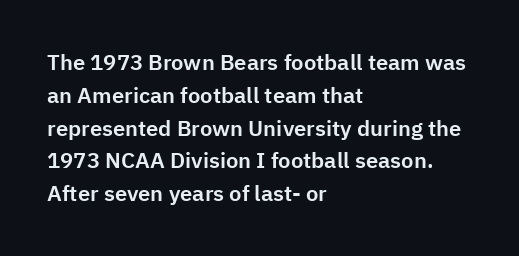
Q: Is the text italic (slanted)? A: No, it is upright.
Q: Is the text underlined? A: No.
Q: How is the paragraph aligned? A: Left-aligned.
Q: Is the spacing between letters normal or unusually wide? A: Normal.
Q: Is the spacing between lines tight, normal or loose? A: Normal.
